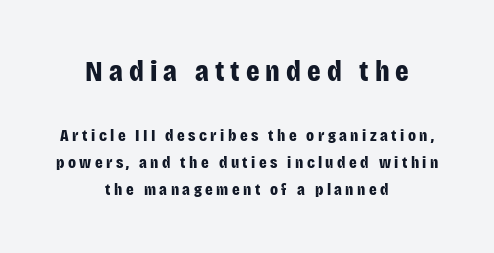
The image shows 30 px bold, condensed sans-serif type, upright; set centered, normal line spacing (1.59x), unusually wide letter spacing (+0.2 em), not underlined; the first (top) block is 1.76x larger; low stroke contrast and a large x-height.
